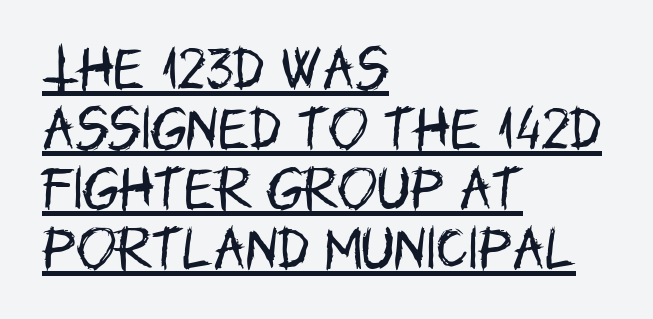
The image shows 48 px regular-weight, condensed sans-serif type, upright; set left-aligned, normal line spacing (1.25x), normal letter spacing, underlined; low stroke contrast and a large x-height.
